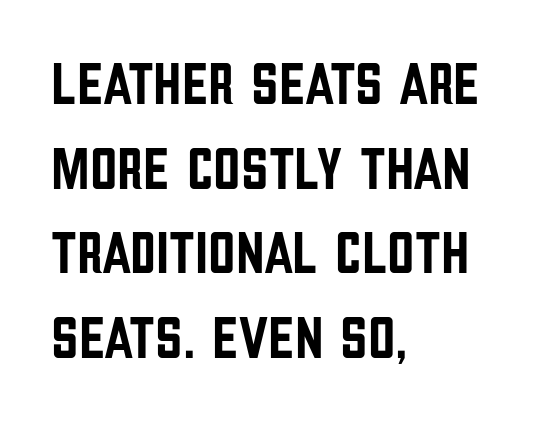
{"serif": "no", "italic": "no", "width": "condensed", "stroke_contrast": "low", "x_height": "large", "monospaced": "no", "underline": "no", "align": "left", "line_spacing": "normal", "line_spacing_ratio": 1.41, "letter_spacing": "normal", "letter_spacing_em": 0.0, "glyph_px": 60}
